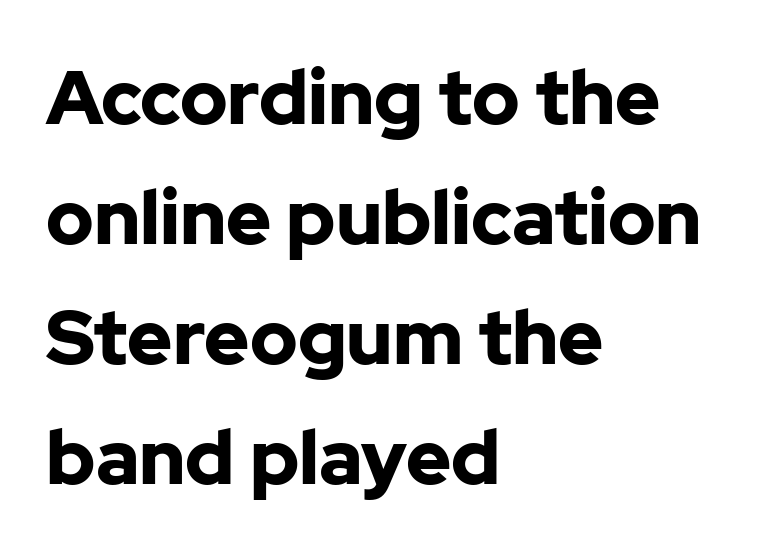
Q: Is the text bold? A: Yes.
Q: Is the text italic (slanted)? A: No, it is upright.
Q: Is the typeface a serif or a sans-serif typeface? A: Sans-serif.
Q: Is the text underlined? A: No.
Q: How is the paragraph aligned? A: Left-aligned.
Q: Is the spacing between letters normal or unusually wide? A: Normal.
Q: Is the spacing between lines tight, normal or loose? A: Normal.
Q: Width (condensed, normal, or wide)? A: Normal.
Q: Stroke contrast? A: Low.
Q: x-height? A: Medium.
Q: Monospaced? A: No.
